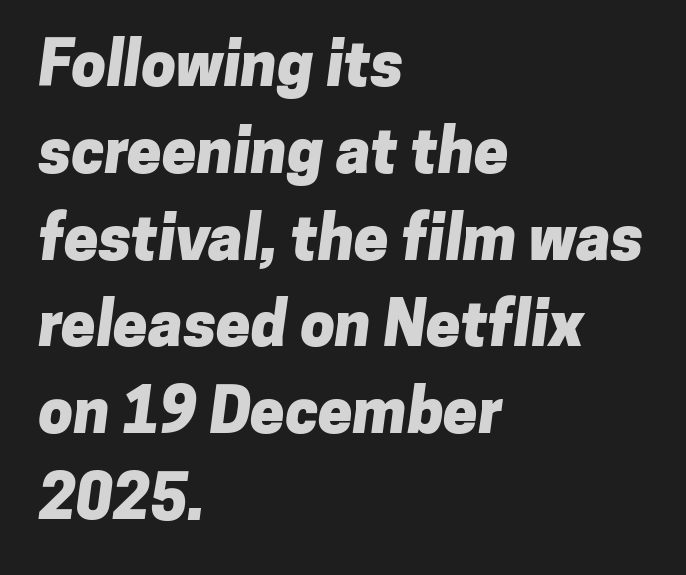
Spacing between characters is what you'd get straight out of the box. Its strokes are broad and dark, the hallmark of bold type. Whoever set this chose a conventional vertical rhythm. Has an underline been added? It has not.
